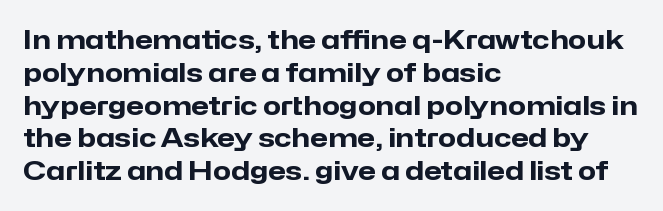
The image shows 26 px bold type, upright; set left-aligned, normal line spacing (1.26x), normal letter spacing, not underlined.
